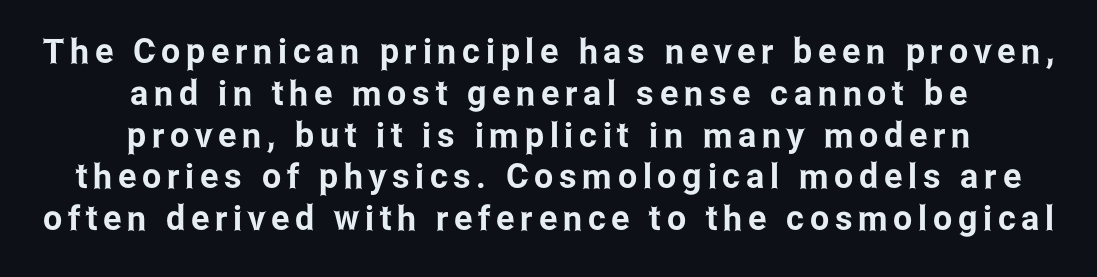
{"serif": "no", "italic": "no", "width": "condensed", "stroke_contrast": "low", "x_height": "medium", "monospaced": "no", "underline": "no", "align": "center", "line_spacing_ratio": 1.23, "glyph_px": 34}
